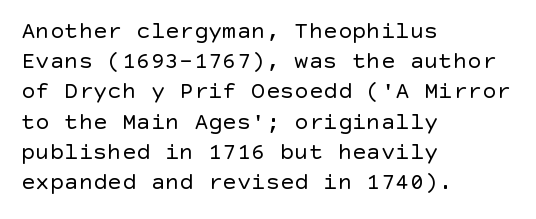
The image shows 24 px text type, upright; set left-aligned, normal line spacing (1.26x), normal letter spacing, not underlined.
